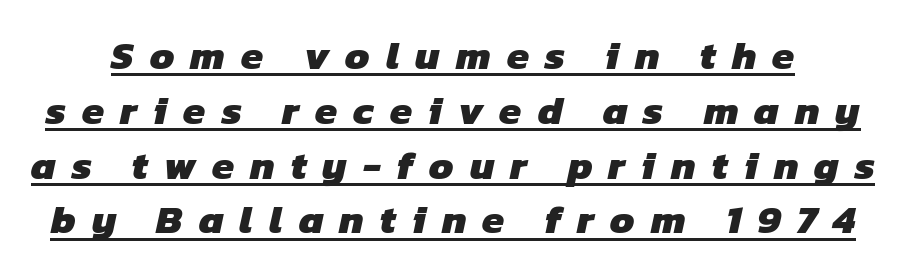
{"serif": "no", "bold": "yes", "weight": "heavy", "width": "normal", "stroke_contrast": "low", "x_height": "medium", "monospaced": "no", "underline": "yes", "line_spacing": "normal", "line_spacing_ratio": 1.37, "letter_spacing": "wide", "letter_spacing_em": 0.4, "glyph_px": 40}
